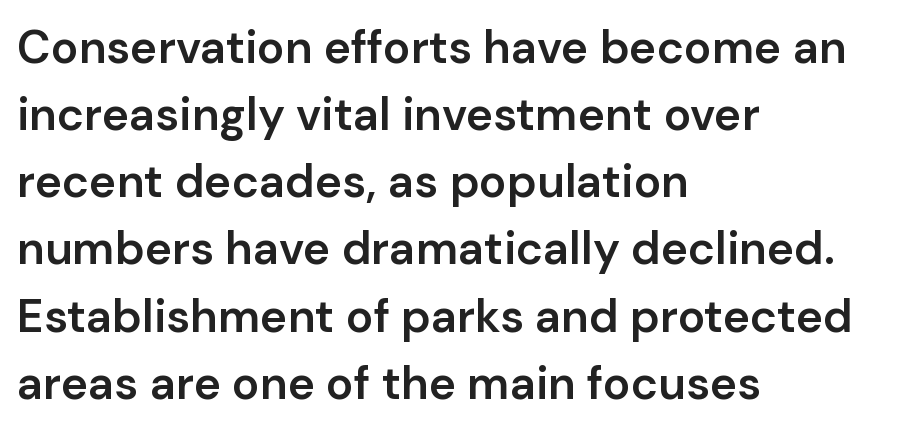
Q: Is the text bold? A: Semi-bold.
Q: Is the text italic (slanted)? A: No, it is upright.
Q: Is the typeface a serif or a sans-serif typeface? A: Sans-serif.
Q: Is the text underlined? A: No.
Q: How is the paragraph aligned? A: Left-aligned.
Q: Is the spacing between letters normal or unusually wide? A: Normal.
Q: Is the spacing between lines tight, normal or loose? A: Normal.
Q: Width (condensed, normal, or wide)? A: Normal.
Q: Stroke contrast? A: Low.
Q: x-height? A: Medium.
Q: Monospaced? A: No.
